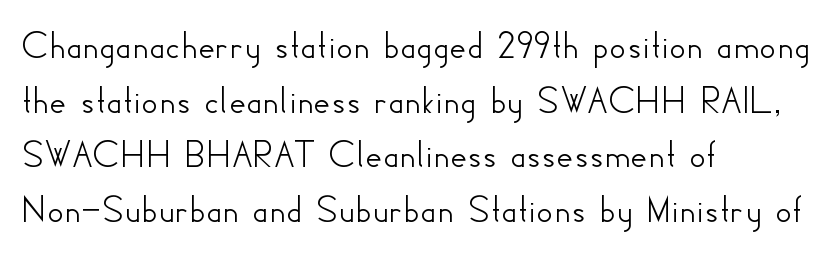
The image shows 41 px sans-serif type, upright; set left-aligned, normal line spacing (1.33x), normal letter spacing, not underlined; low stroke contrast and a small x-height.
